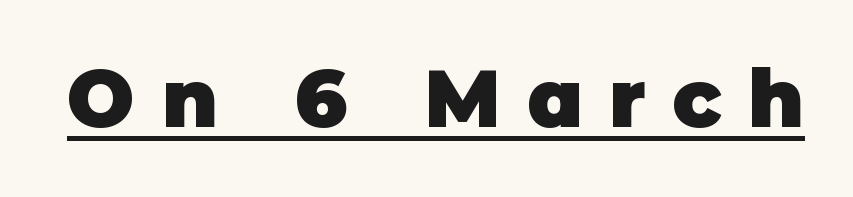
Words appear elongated and porous because spacing is wide. A sans-serif font was chosen for this passage. Varying glyph widths throughout — classic text-font behaviour. These characters rest on top of a visible drawn line.
